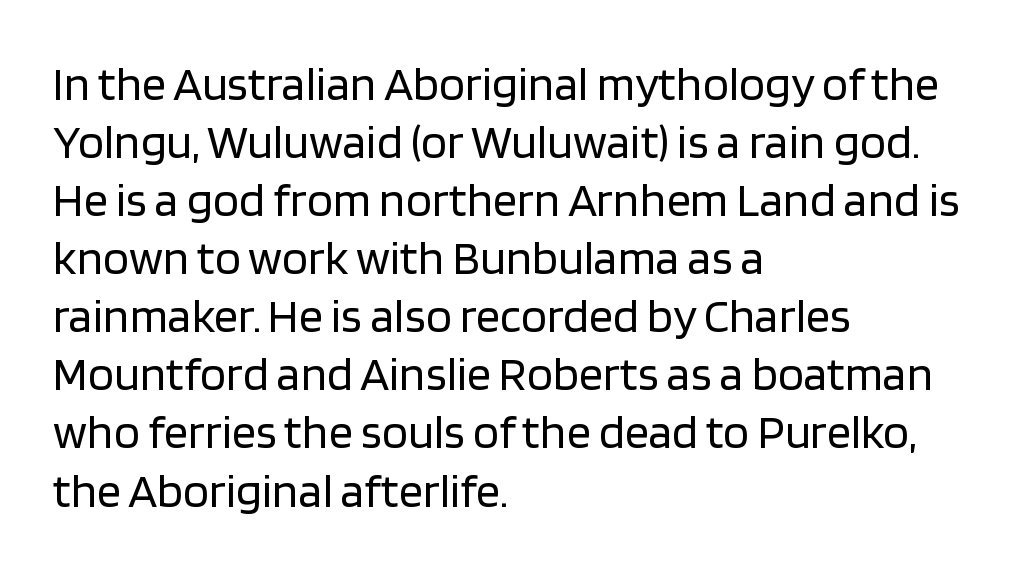
Q: Is the text bold? A: No.
Q: Is the text italic (slanted)? A: No, it is upright.
Q: Is the typeface a serif or a sans-serif typeface? A: Sans-serif.
Q: Is the text underlined? A: No.
Q: How is the paragraph aligned? A: Left-aligned.
Q: Is the spacing between letters normal or unusually wide? A: Normal.
Q: Width (condensed, normal, or wide)? A: Normal.
Q: Stroke contrast? A: Low.
Q: x-height? A: Large.
Q: Monospaced? A: No.
